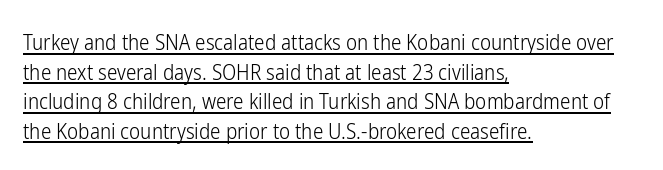
The image shows 21 px text type, upright; set left-aligned, normal line spacing (1.41x), normal letter spacing, underlined.
